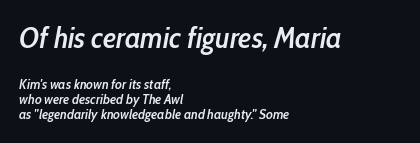
{"italic": "yes", "lean": "right", "slant_degrees": 10, "bold": "semi", "weight": "semibold", "width": "condensed", "stroke_contrast": "low", "x_height": "medium", "monospaced": "no", "underline": "no", "align": "left", "line_spacing": "tight", "line_spacing_ratio": 1.07, "letter_spacing": "normal", "letter_spacing_em": 0.0, "larger_block": "first", "size_ratio": 2.14, "glyph_px": 30}
